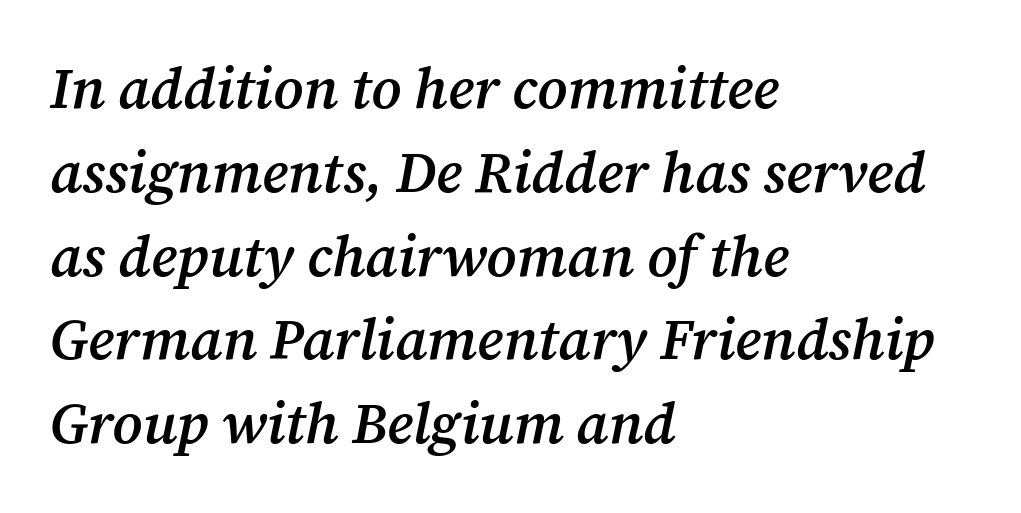
The image shows 57 px semibold serif type, italic (leaning right); set left-aligned, normal line spacing (1.47x), normal letter spacing, not underlined; medium stroke contrast and a medium x-height.
